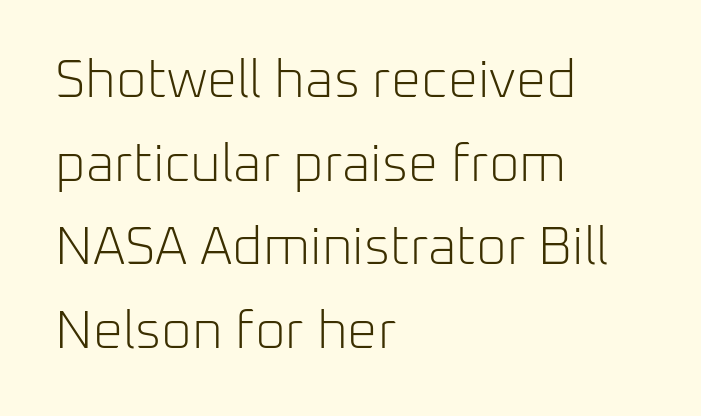
Q: Is the text bold? A: No.
Q: Is the text italic (slanted)? A: No, it is upright.
Q: Is the typeface a serif or a sans-serif typeface? A: Sans-serif.
Q: Is the text underlined? A: No.
Q: How is the paragraph aligned? A: Left-aligned.
Q: Is the spacing between letters normal or unusually wide? A: Normal.
Q: Is the spacing between lines tight, normal or loose? A: Normal.
Q: Width (condensed, normal, or wide)? A: Normal.
Q: Stroke contrast? A: Low.
Q: x-height? A: Medium.
Q: Monospaced? A: No.
